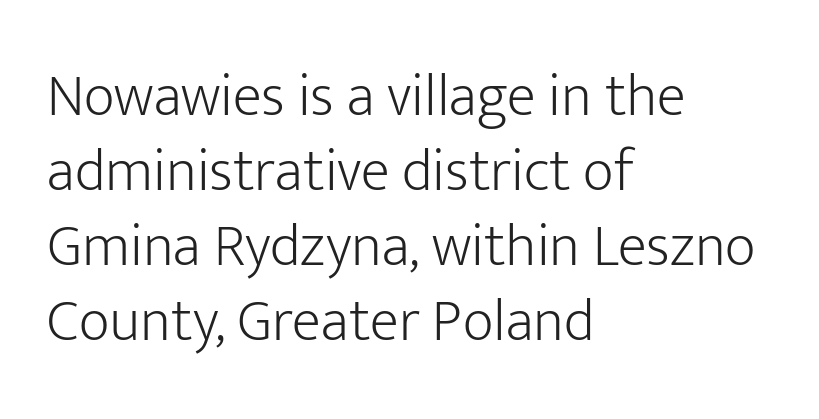
Q: Is the text bold? A: No.
Q: Is the text italic (slanted)? A: No, it is upright.
Q: Is the typeface a serif or a sans-serif typeface? A: Sans-serif.
Q: Is the text underlined? A: No.
Q: How is the paragraph aligned? A: Left-aligned.
Q: Is the spacing between letters normal or unusually wide? A: Normal.
Q: Is the spacing between lines tight, normal or loose? A: Normal.
Q: Width (condensed, normal, or wide)? A: Normal.
Q: Stroke contrast? A: Low.
Q: x-height? A: Medium.
Q: Monospaced? A: No.
